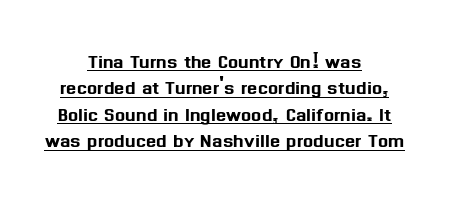
Q: Is the text italic (slanted)? A: No, it is upright.
Q: Is the text underlined? A: Yes.
Q: How is the paragraph aligned? A: Centered.
Q: Is the spacing between letters normal or unusually wide? A: Normal.
Q: Is the spacing between lines tight, normal or loose? A: Tight.
